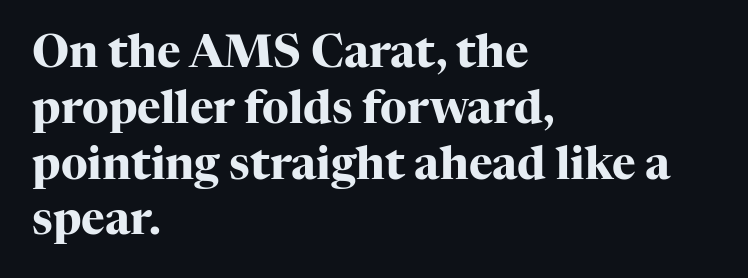
No word sits above an underline. Bold? Absolutely — the strokes are thick and heavy. The lettering stays uniformly vertical, giving the passage a roman look. The line texture is even and compact thanks to regular tracking. Character widths vary here, with narrow letters taking less room than wide ones.
